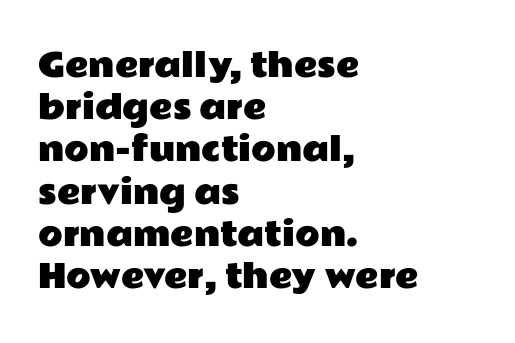
The image shows 32 px wide sans-serif type, upright; set left-aligned, normal line spacing (1.32x), normal letter spacing, not underlined; low stroke contrast and a medium x-height.
